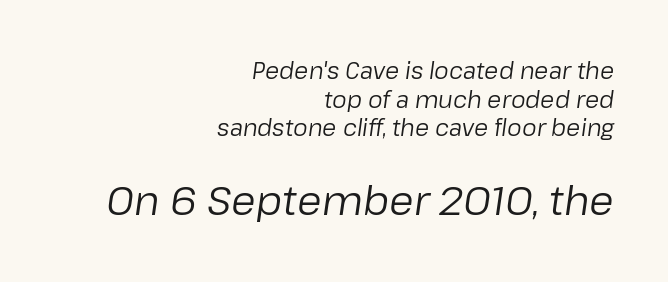
Q: Is the text bold? A: No.
Q: Is the text italic (slanted)? A: Yes, it leans right by about 8 degrees.
Q: Is the text underlined? A: No.
Q: How is the paragraph aligned? A: Right-aligned.
Q: Is the spacing between letters normal or unusually wide? A: Normal.
Q: Is the spacing between lines tight, normal or loose? A: Normal.
Q: Which block of text is set in a larger size, the first (top) or the second (bottom)? A: The second (bottom) one.
Q: Width (condensed, normal, or wide)? A: Normal.
Q: Stroke contrast? A: Low.
Q: x-height? A: Medium.
Q: Monospaced? A: No.
